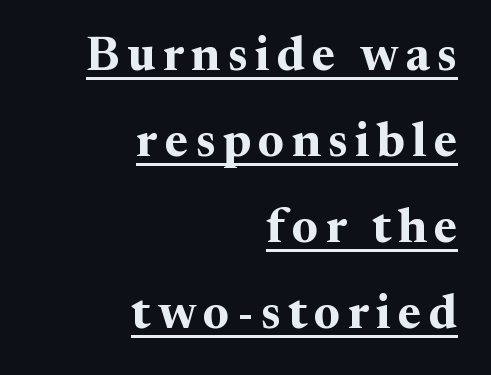
Q: Is the text bold? A: Yes.
Q: Is the text italic (slanted)? A: No, it is upright.
Q: Is the typeface a serif or a sans-serif typeface? A: Serif.
Q: Is the text underlined? A: Yes.
Q: How is the paragraph aligned? A: Right-aligned.
Q: Width (condensed, normal, or wide)? A: Normal.
Q: Stroke contrast? A: Medium.
Q: x-height? A: Medium.
Q: Monospaced? A: No.
